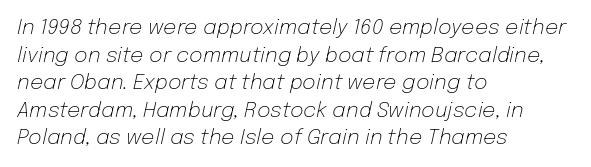
Notice how descenders clear the ascenders below comfortably — that's standard leading. The compositor pushed each line to the left boundary. Rule under the text: the space is simply empty. Slanted lettering throughout. Each stroke keeps to a modest, everyday thickness or less.
